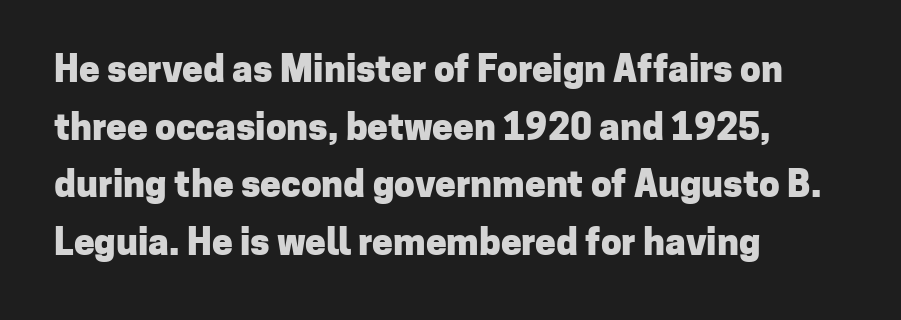
The image shows 37 px heavy sans-serif type, upright; set left-aligned, normal line spacing (1.56x), normal letter spacing, not underlined; low stroke contrast and a medium x-height.
